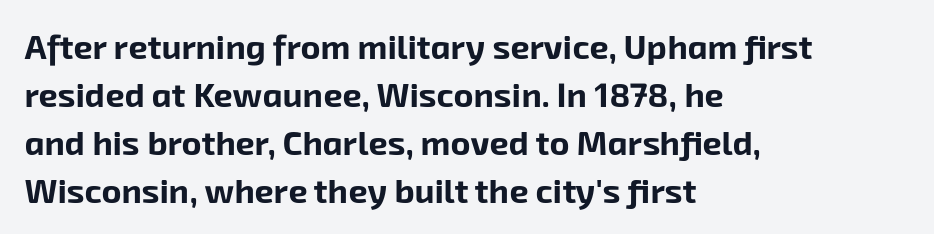
Q: Is the text bold? A: Yes.
Q: Is the typeface a serif or a sans-serif typeface? A: Sans-serif.
Q: Is the text underlined? A: No.
Q: How is the paragraph aligned? A: Left-aligned.
Q: Is the spacing between letters normal or unusually wide? A: Normal.
Q: Is the spacing between lines tight, normal or loose? A: Normal.
Q: Width (condensed, normal, or wide)? A: Normal.
Q: Stroke contrast? A: Low.
Q: x-height? A: Medium.
Q: Monospaced? A: No.
